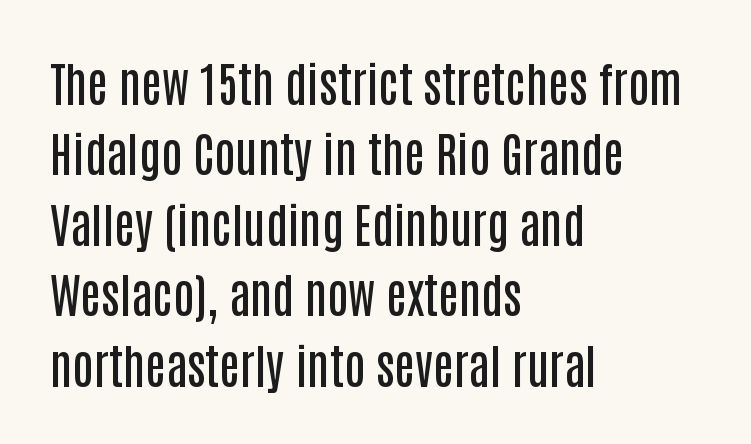
Q: Is the text bold? A: Semi-bold.
Q: Is the text italic (slanted)? A: No, it is upright.
Q: Is the typeface a serif or a sans-serif typeface? A: Sans-serif.
Q: Is the text underlined? A: No.
Q: How is the paragraph aligned? A: Left-aligned.
Q: Is the spacing between letters normal or unusually wide? A: Normal.
Q: Is the spacing between lines tight, normal or loose? A: Normal.
Q: Width (condensed, normal, or wide)? A: Condensed.
Q: Stroke contrast? A: Low.
Q: x-height? A: Large.
Q: Monospaced? A: No.
